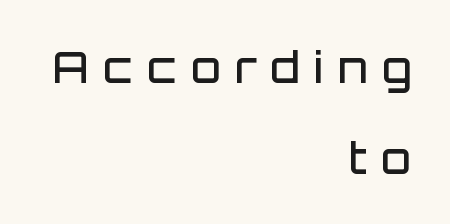
Q: Is the text bold? A: Semi-bold.
Q: Is the text italic (slanted)? A: No, it is upright.
Q: Is the typeface a serif or a sans-serif typeface? A: Sans-serif.
Q: Is the text underlined? A: No.
Q: How is the paragraph aligned? A: Right-aligned.
Q: Is the spacing between letters normal or unusually wide? A: Unusually wide.
Q: Is the spacing between lines tight, normal or loose? A: Loose.
Q: Width (condensed, normal, or wide)? A: Normal.
Q: Stroke contrast? A: Low.
Q: x-height? A: Large.
Q: Monospaced? A: No.
